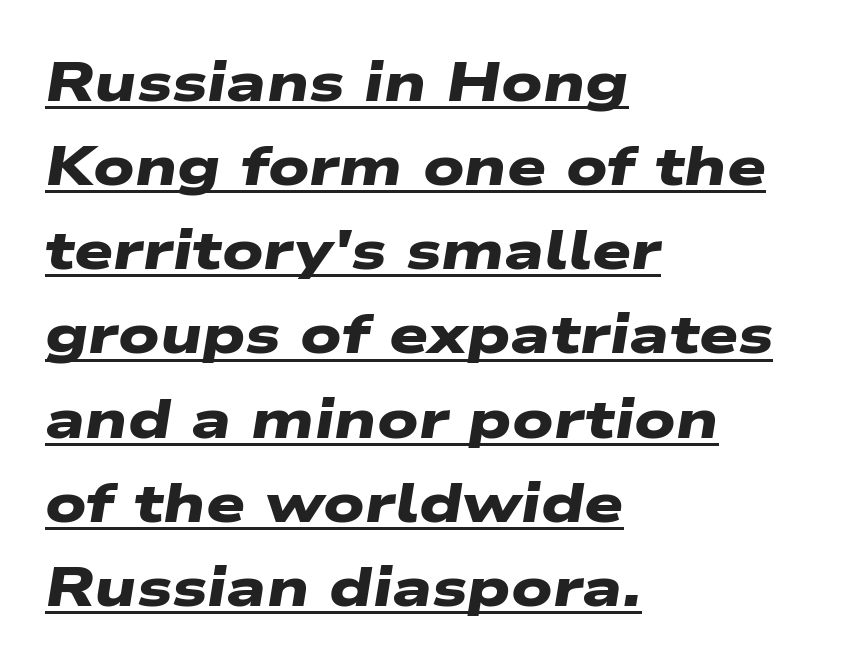
{"serif": "no", "bold": "yes", "weight": "heavy", "width": "wide", "stroke_contrast": "low", "x_height": "medium", "monospaced": "no", "underline": "yes", "align": "left", "line_spacing": "normal", "line_spacing_ratio": 1.53, "letter_spacing": "normal", "letter_spacing_em": 0.0, "glyph_px": 55}
